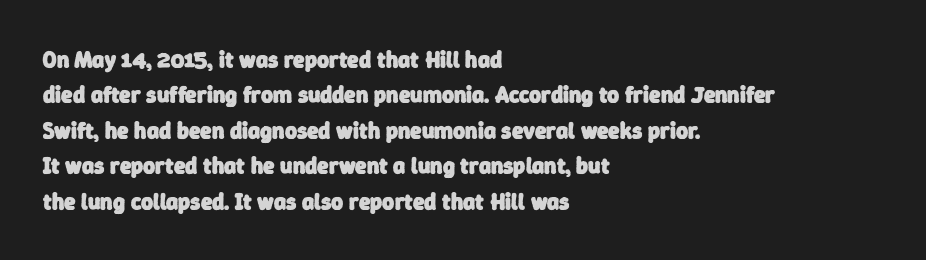
The image shows 23 px bold type; set left-aligned, normal line spacing (1.54x), normal letter spacing, not underlined.
